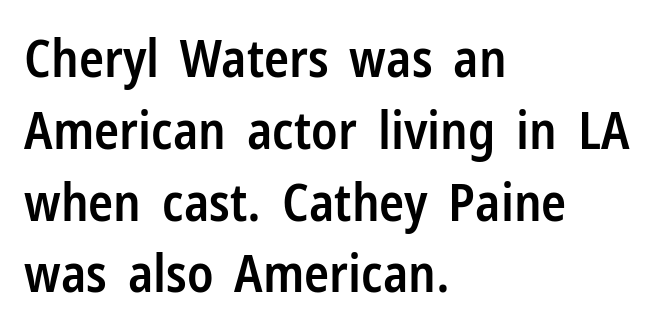
The image shows 52 px semibold, condensed sans-serif type, upright; set left-aligned, normal line spacing (1.38x), normal letter spacing, not underlined; low stroke contrast and a medium x-height.
